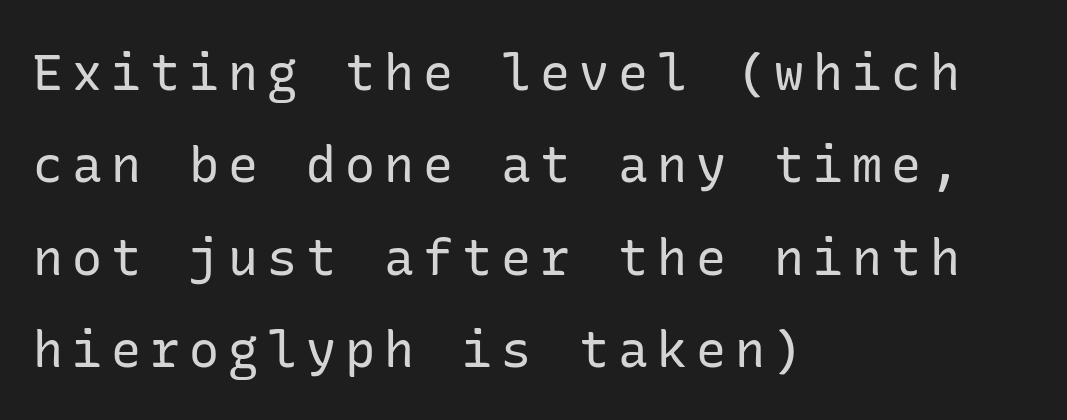
{"serif": "no", "italic": "no", "bold": "no", "weight": "regular", "width": "normal", "stroke_contrast": "low", "x_height": "medium", "underline": "no", "align": "left", "line_spacing_ratio": 1.85, "glyph_px": 50}
